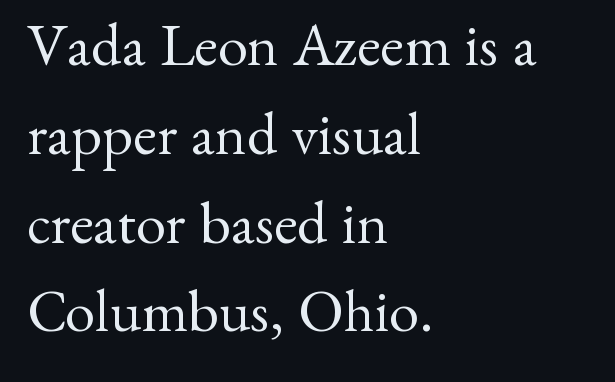
{"serif": "yes", "italic": "no", "bold": "no", "weight": "regular", "width": "normal", "stroke_contrast": "medium", "x_height": "small", "monospaced": "no", "underline": "no", "align": "left", "line_spacing": "normal", "line_spacing_ratio": 1.48, "letter_spacing": "normal", "letter_spacing_em": 0.0, "glyph_px": 60}
